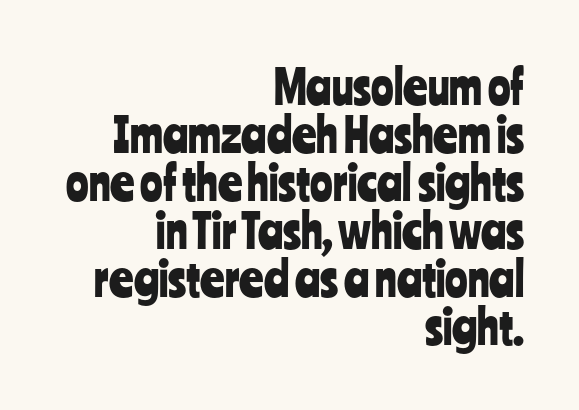
The image shows 47 px condensed sans-serif type, upright; set right-aligned, tight line spacing (1.02x), normal letter spacing, not underlined; low stroke contrast and a medium x-height.
